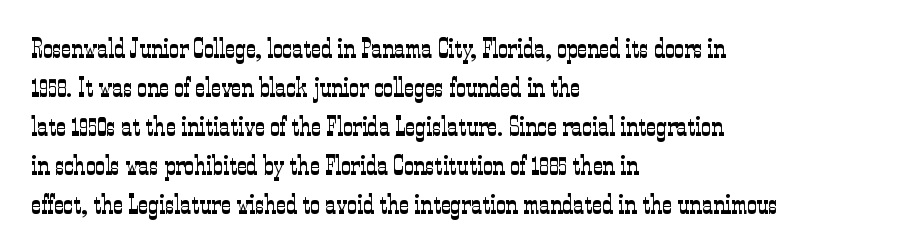
The image shows 27 px text type, upright; set left-aligned, normal line spacing (1.44x), normal letter spacing, not underlined.
